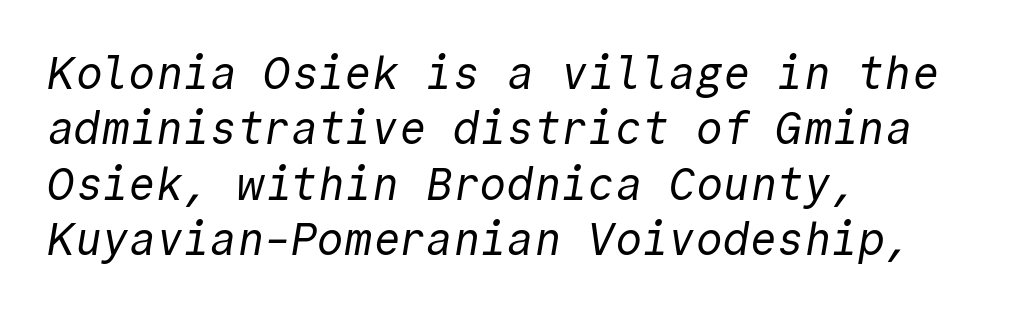
{"serif": "no", "bold": "no", "weight": "regular", "width": "normal", "x_height": "medium", "monospaced": "yes", "underline": "no", "align": "left", "line_spacing_ratio": 1.23, "letter_spacing": "normal", "letter_spacing_em": 0.0, "glyph_px": 45}
